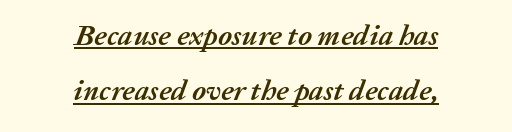
Q: Is the text bold? A: Yes.
Q: Is the text italic (slanted)? A: Yes, it leans right by about 20 degrees.
Q: Is the text underlined? A: Yes.
Q: How is the paragraph aligned? A: Centered.
Q: Is the spacing between letters normal or unusually wide? A: Normal.
Q: Is the spacing between lines tight, normal or loose? A: Loose.
Q: Width (condensed, normal, or wide)? A: Normal.
Q: Stroke contrast? A: Medium.
Q: x-height? A: Medium.
Q: Monospaced? A: No.
